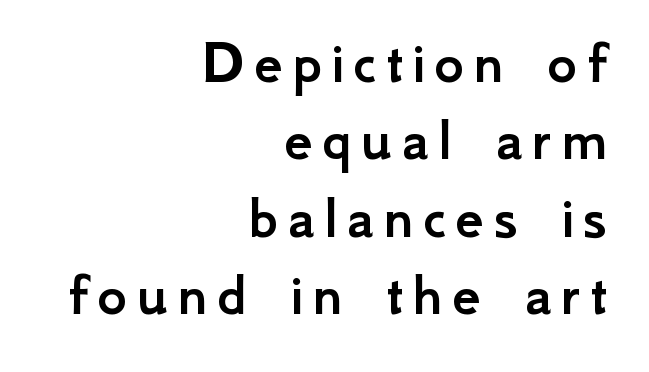
Only glyphs here, with clear space below each row. The font's upright variant was chosen for this text. The text block is weighted toward the right margin, trailing off unevenly leftward. Proportional: the letters do not fall into vertical columns. What kind of face is this? One without serifs — a sans.
